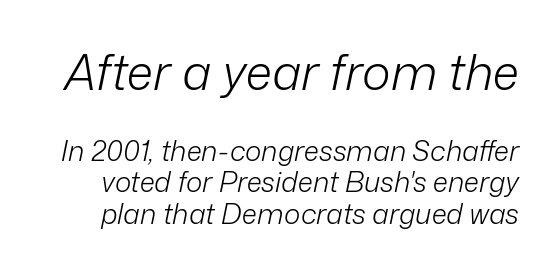
Q: Is the text bold? A: No.
Q: Is the text italic (slanted)? A: Yes, it leans right by about 12 degrees.
Q: Is the text underlined? A: No.
Q: Is the spacing between letters normal or unusually wide? A: Normal.
Q: Is the spacing between lines tight, normal or loose? A: Tight.
Q: Which block of text is set in a larger size, the first (top) or the second (bottom)? A: The first (top) one.
Q: Width (condensed, normal, or wide)? A: Normal.
Q: Stroke contrast? A: Low.
Q: x-height? A: Medium.
Q: Monospaced? A: No.
